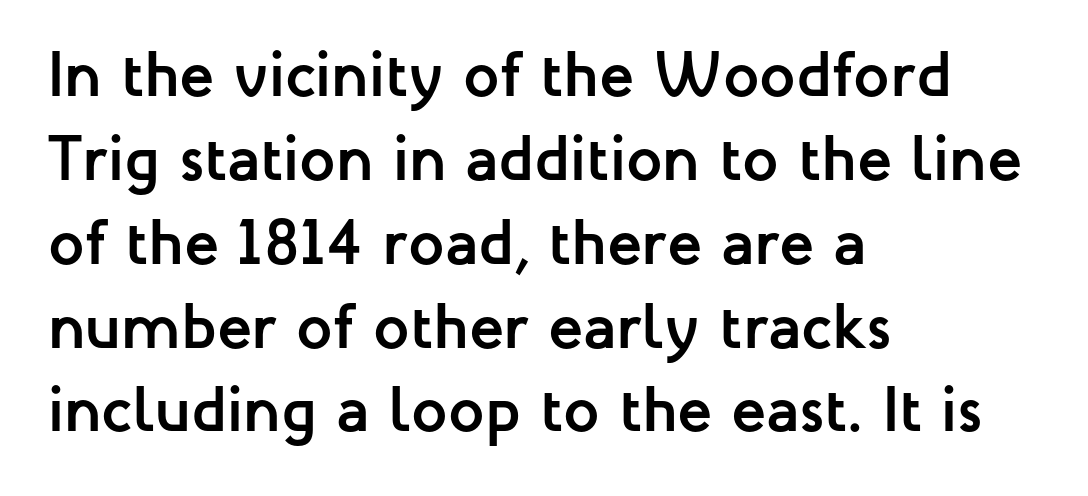
Each letter keeps its own natural width here, so spacing adapts to shape. The typesetter chose a ragged-right arrangement here. Regular leading. Observe the ordinary spacing: letters are neighbours, not strangers.
